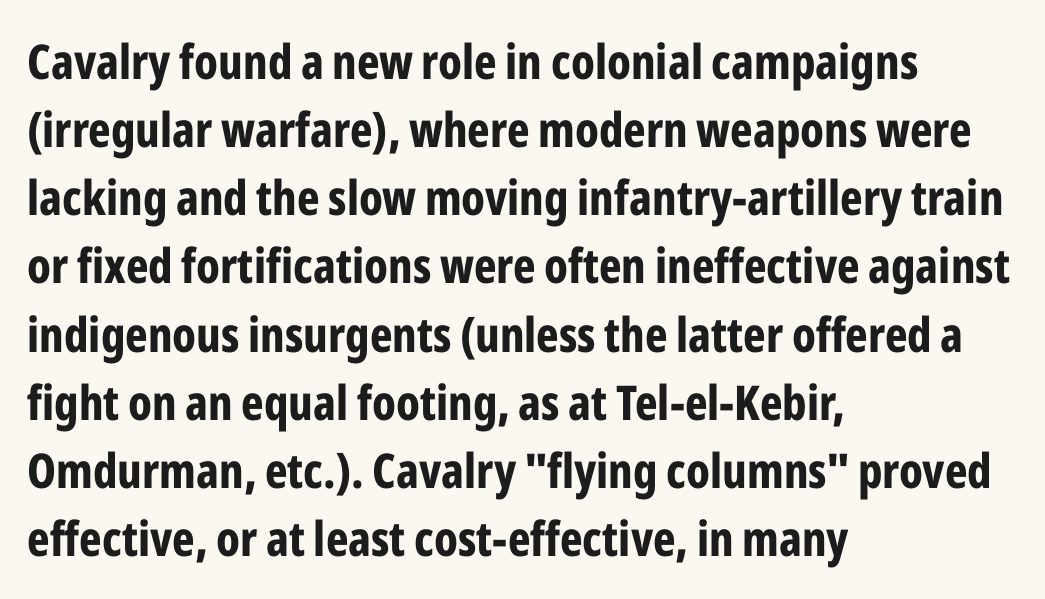
{"serif": "no", "italic": "no", "bold": "yes", "weight": "bold", "width": "condensed", "stroke_contrast": "low", "x_height": "medium", "monospaced": "no", "underline": "no", "align": "left", "line_spacing": "normal", "line_spacing_ratio": 1.42, "letter_spacing": "normal", "letter_spacing_em": 0.0, "glyph_px": 48}
